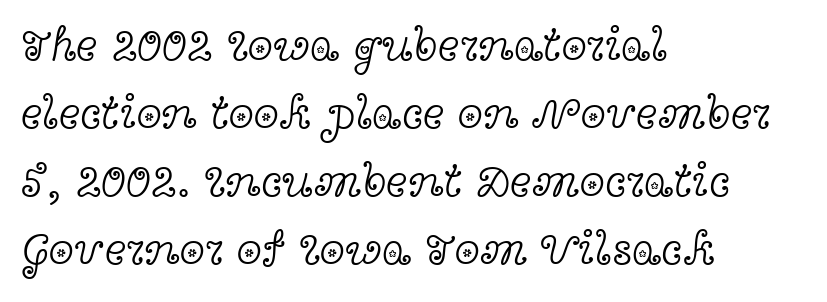
The image shows 46 px light, wide serif type, upright; set left-aligned, normal line spacing (1.48x), normal letter spacing, not underlined; a medium x-height.
